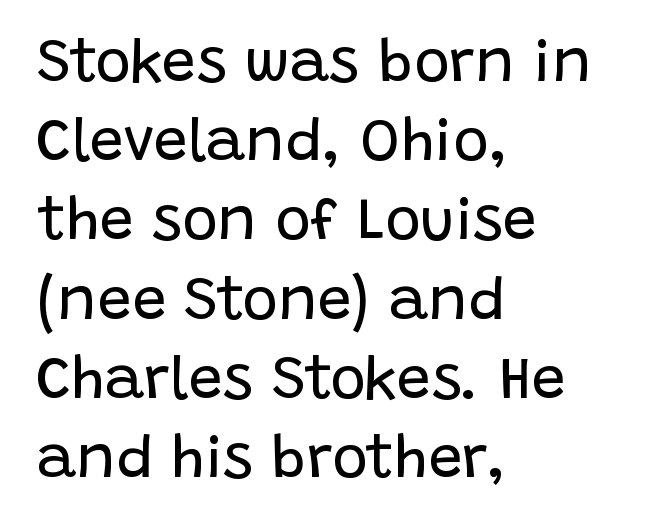
Q: Is the text bold? A: No.
Q: Is the text italic (slanted)? A: No, it is upright.
Q: Is the typeface a serif or a sans-serif typeface? A: Sans-serif.
Q: Is the text underlined? A: No.
Q: How is the paragraph aligned? A: Left-aligned.
Q: Is the spacing between letters normal or unusually wide? A: Normal.
Q: Is the spacing between lines tight, normal or loose? A: Normal.
Q: Width (condensed, normal, or wide)? A: Normal.
Q: Stroke contrast? A: Low.
Q: x-height? A: Large.
Q: Monospaced? A: No.
